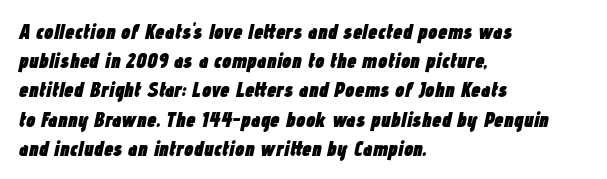
Vertical spacing — default. A student would call this left alignment; a typographer would say flush left, rag right. Letter spacing: default. Characters are canted at an angle relative to the baseline's perpendicular.
